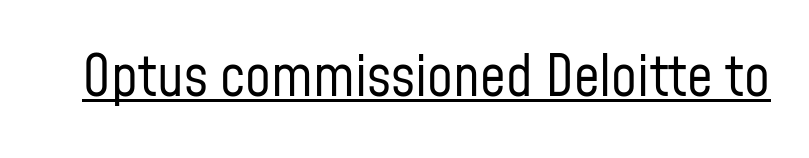
The image shows 57 px regular-weight, condensed sans-serif type, upright; set normal letter spacing, underlined; low stroke contrast and a medium x-height.
